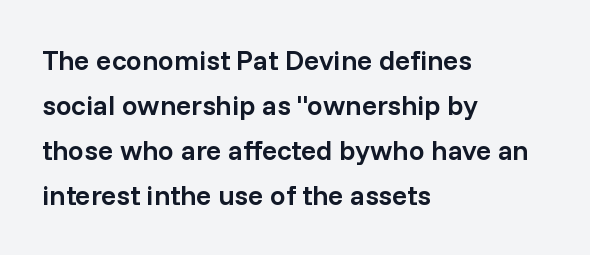
The image shows 28 px semibold sans-serif type, upright; set left-aligned, normal line spacing (1.61x), normal letter spacing, not underlined; low stroke contrast and a medium x-height.
